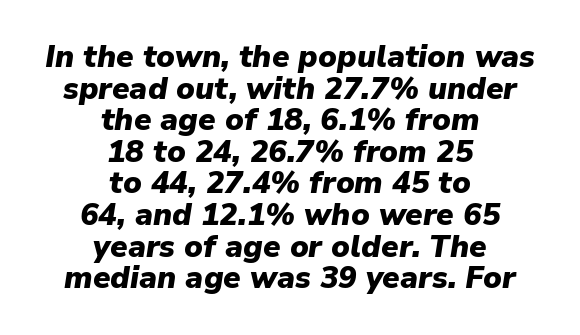
Neither beginnings nor endings align; midpoints do. Cramped leading. The space directly below the letters is spotless. What stands out about the letter spacing? Nothing — it is the standard amount.
